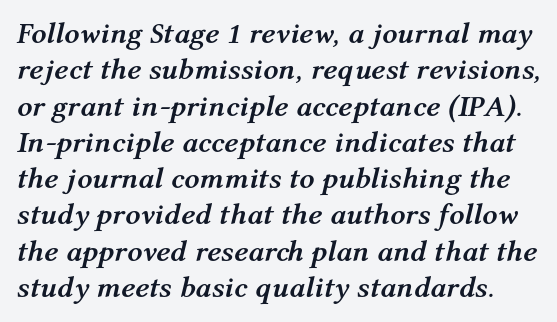
The image shows 30 px semibold type, italic (leaning right); set line spacing 1.21x, normal letter spacing, not underlined; medium stroke contrast and a medium x-height.
